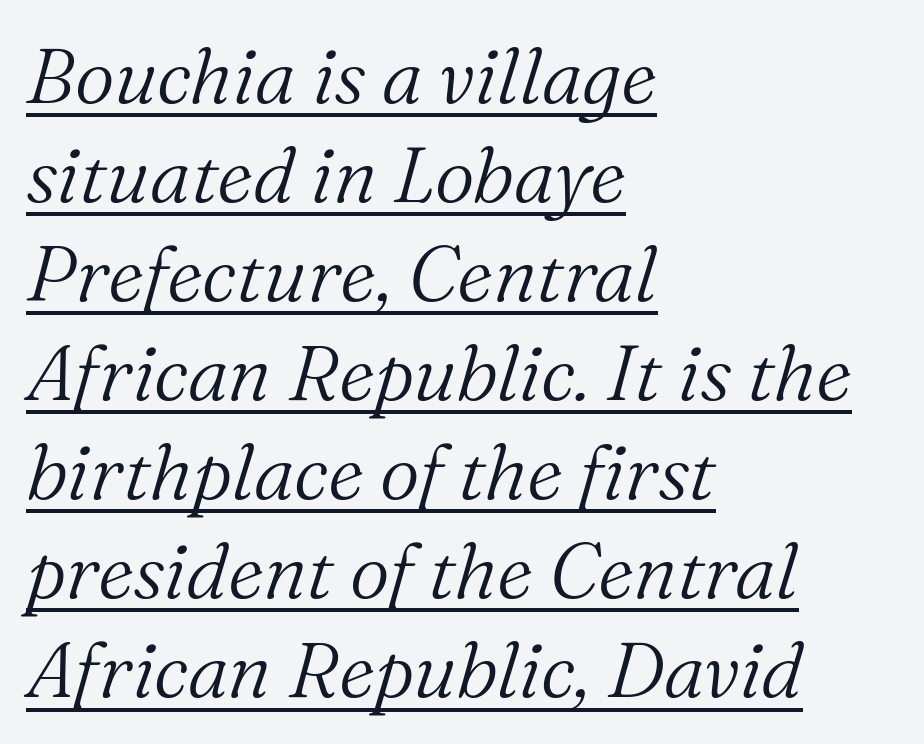
{"serif": "yes", "italic": "yes", "lean": "right", "slant_degrees": 16, "bold": "no", "weight": "light", "width": "normal", "stroke_contrast": "medium", "x_height": "medium", "monospaced": "no", "underline": "yes", "align": "left", "line_spacing": "normal", "line_spacing_ratio": 1.27, "letter_spacing": "normal", "letter_spacing_em": 0.0, "glyph_px": 78}
